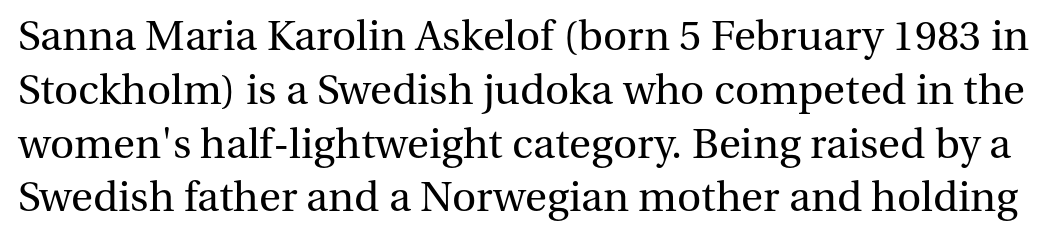
The image shows 42 px regular-weight serif type, upright; set normal line spacing (1.28x), normal letter spacing, not underlined; medium stroke contrast and a medium x-height.
